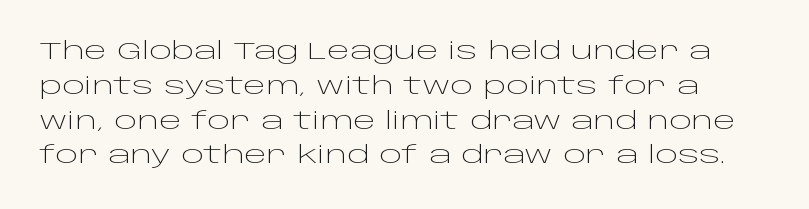
{"italic": "no", "bold": "no", "underline": "no", "line_spacing": "normal", "line_spacing_ratio": 1.45, "letter_spacing": "normal", "letter_spacing_em": 0.0, "glyph_px": 24}
